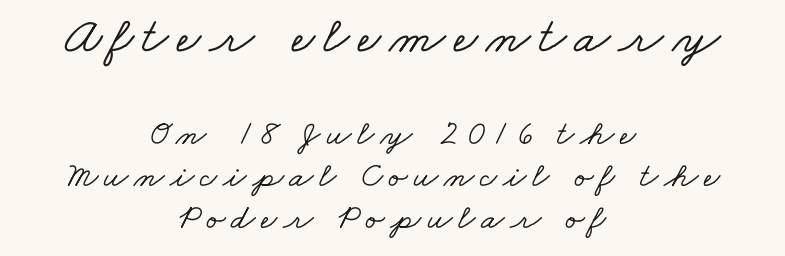
{"serif": "yes", "width": "wide", "stroke_contrast": "low", "x_height": "small", "monospaced": "no", "underline": "no", "align": "center", "line_spacing_ratio": 1.2, "larger_block": "first", "size_ratio": 1.49, "glyph_px": 52}
